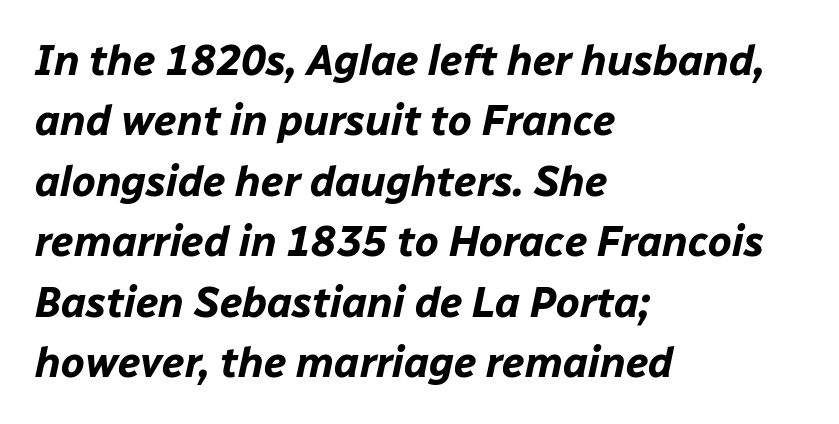
The image shows 42 px bold type, italic (leaning right); set left-aligned, normal line spacing (1.44x), normal letter spacing, not underlined; low stroke contrast and a medium x-height.
